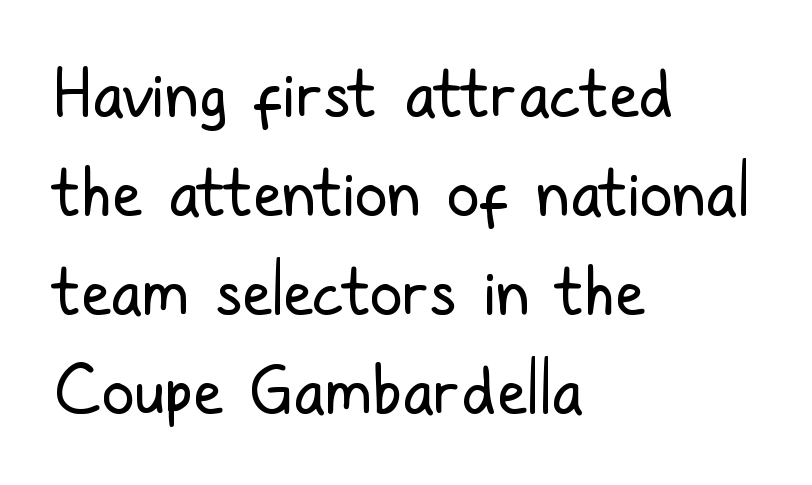
Q: Is the text bold? A: No.
Q: Is the text italic (slanted)? A: No, it is upright.
Q: Is the typeface a serif or a sans-serif typeface? A: Sans-serif.
Q: Is the text underlined? A: No.
Q: How is the paragraph aligned? A: Left-aligned.
Q: Is the spacing between letters normal or unusually wide? A: Normal.
Q: Is the spacing between lines tight, normal or loose? A: Normal.
Q: Width (condensed, normal, or wide)? A: Condensed.
Q: Stroke contrast? A: Low.
Q: x-height? A: Medium.
Q: Monospaced? A: No.
